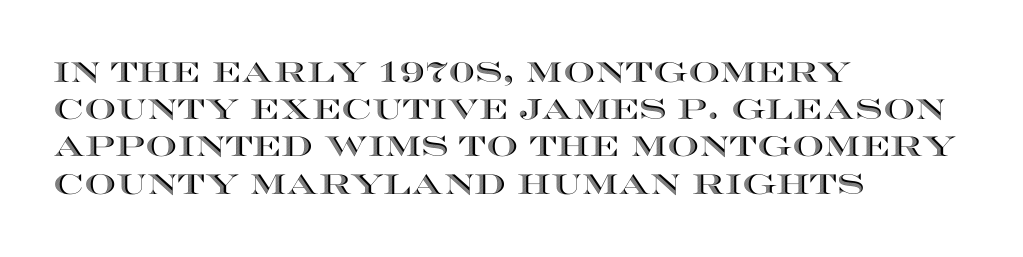
{"italic": "no", "width": "wide", "x_height": "large", "monospaced": "no", "underline": "no", "align": "left", "line_spacing": "normal", "line_spacing_ratio": 1.33, "letter_spacing": "normal", "letter_spacing_em": 0.0, "glyph_px": 28}
